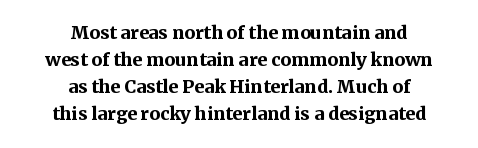
The image shows 24 px bold type, upright; set centered, tight line spacing (1.13x), normal letter spacing, not underlined.
